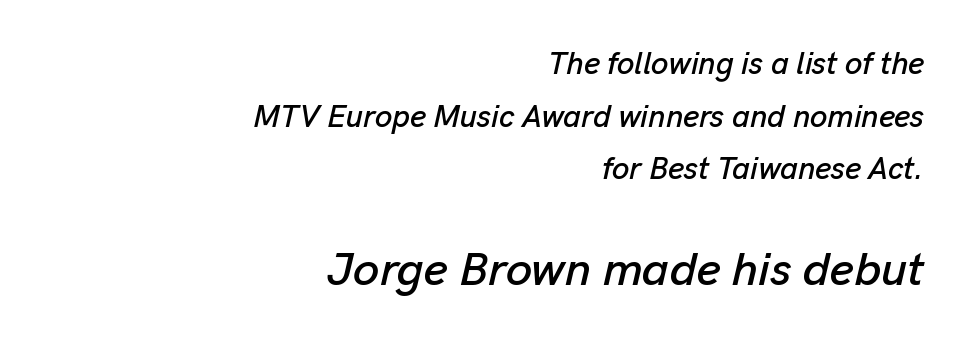
Q: Is the text italic (slanted)? A: Yes, it leans right by about 13 degrees.
Q: Is the text underlined? A: No.
Q: How is the paragraph aligned? A: Right-aligned.
Q: Is the spacing between letters normal or unusually wide? A: Normal.
Q: Is the spacing between lines tight, normal or loose? A: Normal.
Q: Which block of text is set in a larger size, the first (top) or the second (bottom)? A: The second (bottom) one.
Q: Width (condensed, normal, or wide)? A: Normal.
Q: Stroke contrast? A: Low.
Q: x-height? A: Medium.
Q: Monospaced? A: No.
